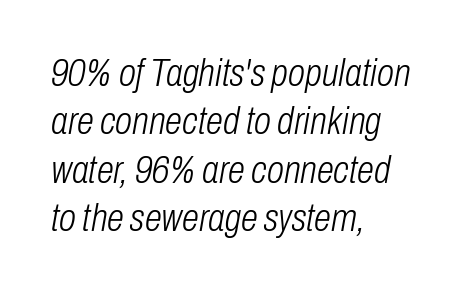
{"italic": "yes", "lean": "right", "slant_degrees": 10, "bold": "no", "weight": "light", "width": "condensed", "stroke_contrast": "low", "x_height": "medium", "monospaced": "no", "underline": "no", "align": "left", "line_spacing_ratio": 1.24, "letter_spacing": "normal", "letter_spacing_em": 0.0, "glyph_px": 39}
